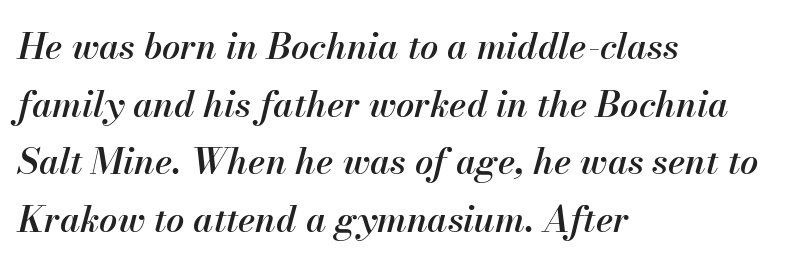
{"italic": "yes", "lean": "right", "slant_degrees": 13, "bold": "semi", "weight": "semibold", "width": "normal", "stroke_contrast": "medium", "x_height": "small", "monospaced": "no", "underline": "no", "align": "left", "line_spacing": "normal", "line_spacing_ratio": 1.6, "letter_spacing": "normal", "letter_spacing_em": 0.0, "glyph_px": 36}
